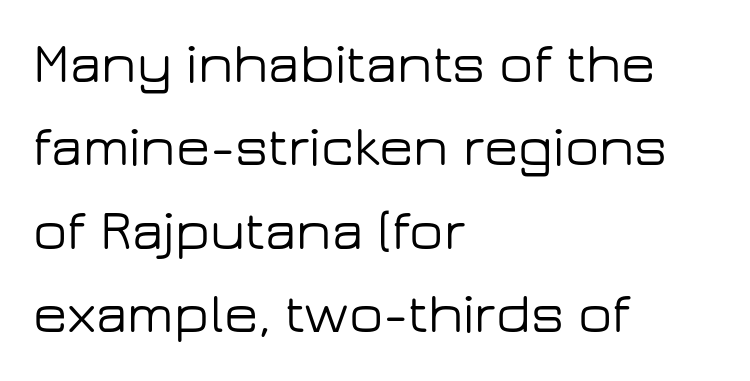
The image shows 56 px wide sans-serif type, upright; set left-aligned, normal line spacing (1.49x), normal letter spacing, not underlined; low stroke contrast and a medium x-height.
